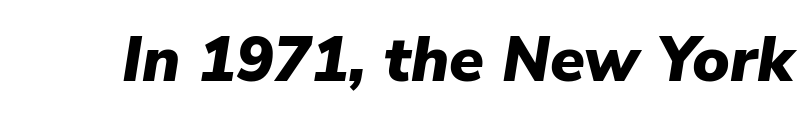
The image shows 63 px heavy type, italic (leaning right); set normal letter spacing, not underlined; low stroke contrast and a medium x-height.
